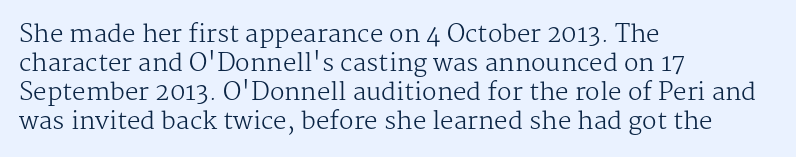
{"italic": "no", "bold": "no", "underline": "no", "align": "left", "line_spacing_ratio": 1.21, "letter_spacing": "normal", "letter_spacing_em": 0.0, "glyph_px": 24}
